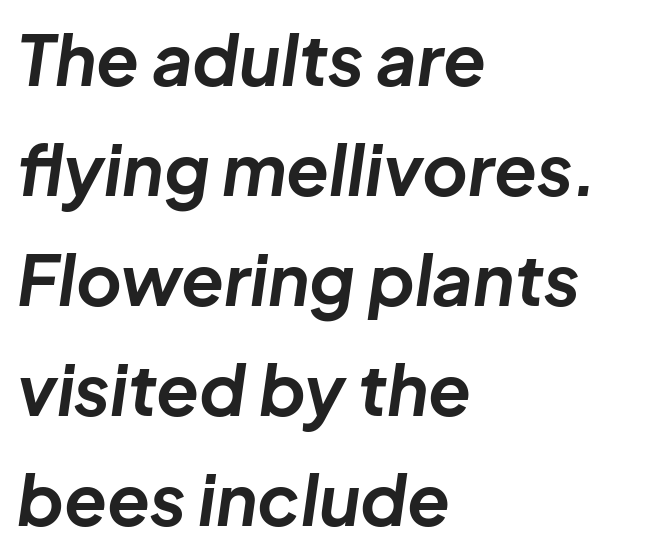
Q: Is the text bold? A: Yes.
Q: Is the text italic (slanted)? A: Yes, it leans right by about 8 degrees.
Q: Is the text underlined? A: No.
Q: How is the paragraph aligned? A: Left-aligned.
Q: Is the spacing between letters normal or unusually wide? A: Normal.
Q: Is the spacing between lines tight, normal or loose? A: Normal.
Q: Width (condensed, normal, or wide)? A: Normal.
Q: Stroke contrast? A: Low.
Q: x-height? A: Medium.
Q: Monospaced? A: No.
